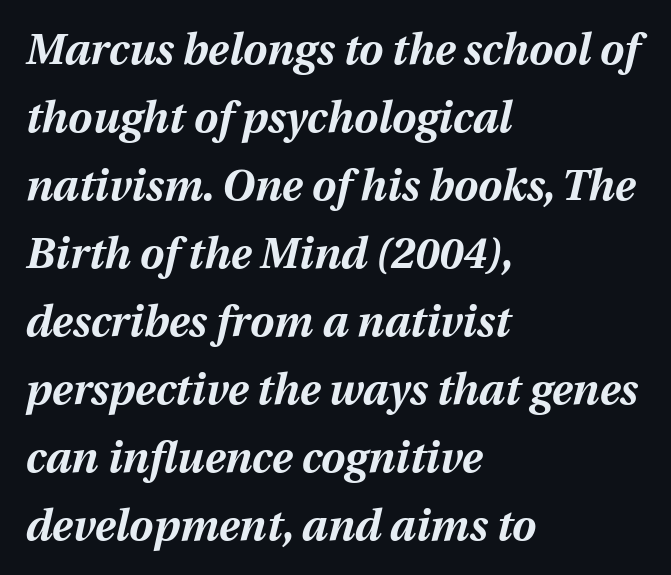
{"italic": "yes", "lean": "right", "slant_degrees": 12, "bold": "yes", "weight": "bold", "width": "normal", "stroke_contrast": "medium", "x_height": "medium", "monospaced": "no", "underline": "no", "align": "left", "line_spacing": "normal", "line_spacing_ratio": 1.58, "letter_spacing": "normal", "letter_spacing_em": 0.0, "glyph_px": 43}
